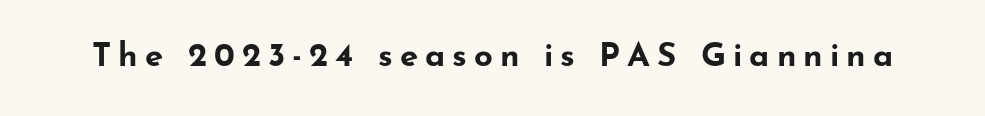
The image shows 33 px bold, wide sans-serif type, upright; set unusually wide letter spacing (+0.21 em), not underlined; low stroke contrast and a small x-height.
